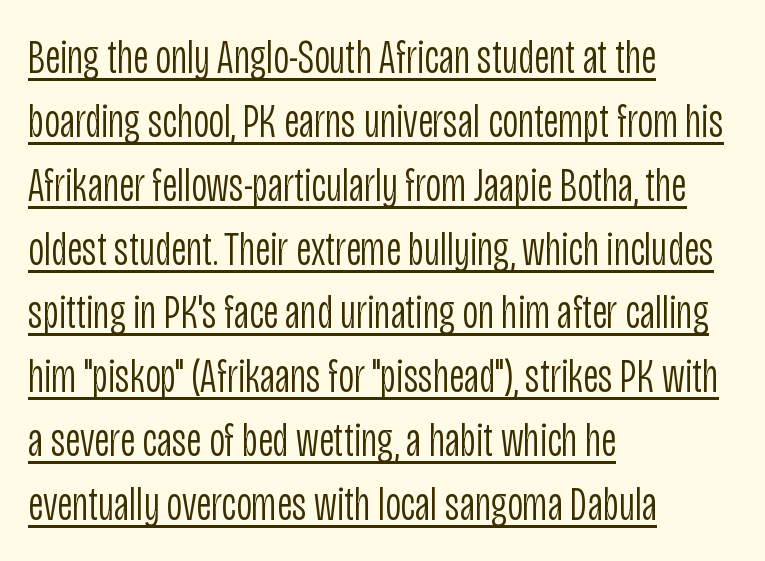
{"serif": "no", "italic": "no", "bold": "no", "weight": "light", "width": "condensed", "stroke_contrast": "low", "x_height": "large", "monospaced": "no", "underline": "yes", "align": "left", "line_spacing": "normal", "line_spacing_ratio": 1.33, "letter_spacing": "normal", "letter_spacing_em": 0.0, "glyph_px": 48}
